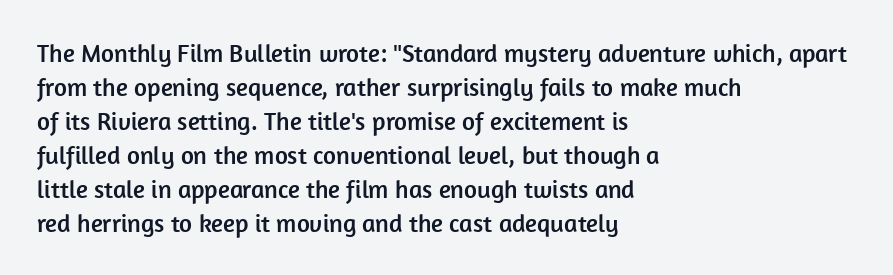
{"italic": "no", "underline": "no", "align": "left", "line_spacing": "normal", "line_spacing_ratio": 1.36, "letter_spacing": "normal", "letter_spacing_em": 0.0, "glyph_px": 25}
